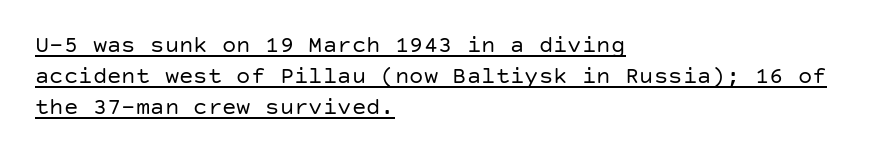
{"italic": "no", "bold": "no", "underline": "yes", "align": "left", "line_spacing": "normal", "line_spacing_ratio": 1.29, "letter_spacing": "normal", "letter_spacing_em": 0.0, "glyph_px": 24}
